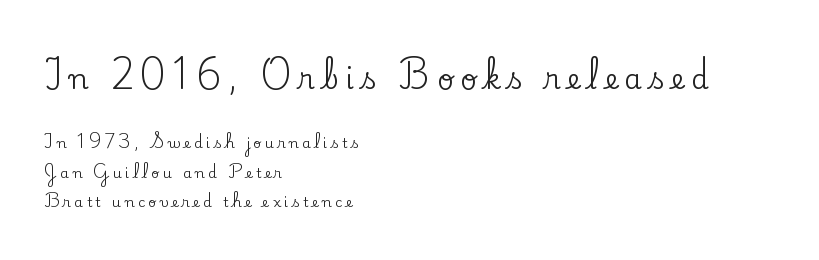
This sample has the flowing, uneven cadence of proportional lettering. These lines stand farther apart than default settings would place them. Which of the two is more prominent by size? The first, at the top. A typesetter would call this heavily tracked-out type.
